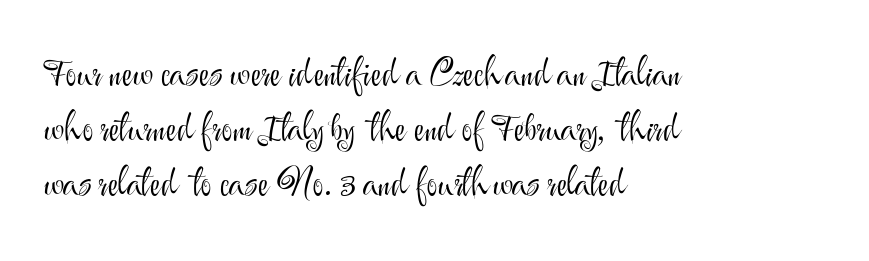
Q: Is the text bold? A: No.
Q: Is the typeface a serif or a sans-serif typeface? A: Sans-serif.
Q: Is the text underlined? A: No.
Q: How is the paragraph aligned? A: Left-aligned.
Q: Is the spacing between letters normal or unusually wide? A: Normal.
Q: Is the spacing between lines tight, normal or loose? A: Normal.
Q: Width (condensed, normal, or wide)? A: Normal.
Q: Stroke contrast? A: Medium.
Q: x-height? A: Small.
Q: Monospaced? A: No.
